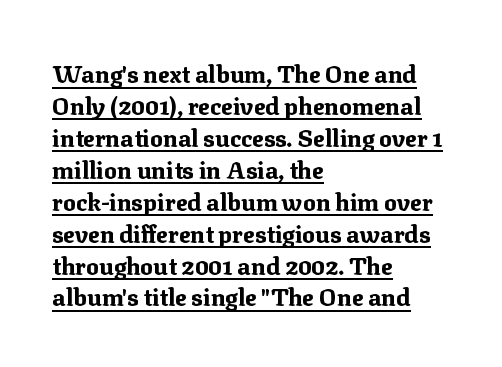
Q: Is the text bold? A: Yes.
Q: Is the text italic (slanted)? A: No, it is upright.
Q: Is the text underlined? A: Yes.
Q: How is the paragraph aligned? A: Left-aligned.
Q: Is the spacing between letters normal or unusually wide? A: Normal.
Q: Is the spacing between lines tight, normal or loose? A: Normal.
